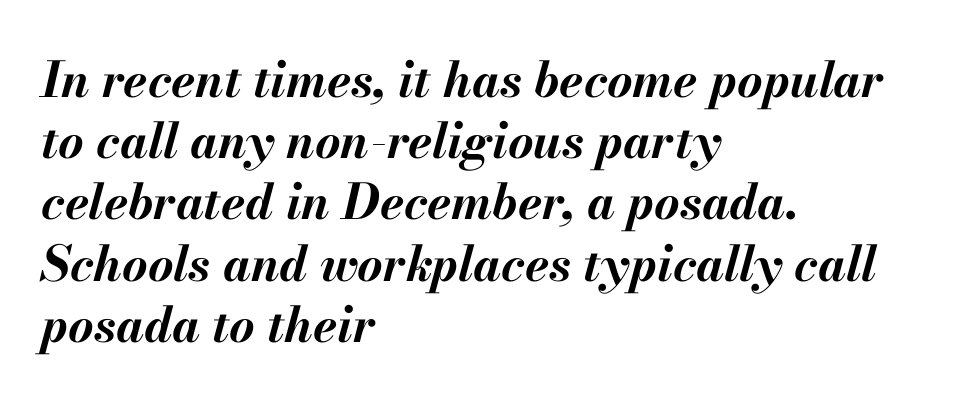
{"italic": "yes", "lean": "right", "slant_degrees": 13, "bold": "yes", "weight": "bold", "width": "normal", "stroke_contrast": "medium", "x_height": "small", "monospaced": "no", "underline": "no", "align": "left", "line_spacing": "normal", "line_spacing_ratio": 1.25, "letter_spacing": "normal", "letter_spacing_em": 0.0, "glyph_px": 49}
